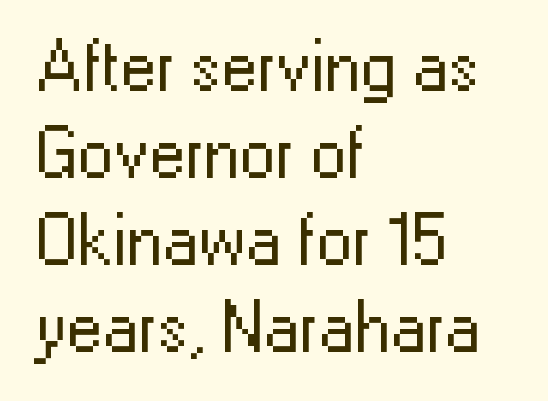
{"serif": "no", "italic": "no", "bold": "no", "weight": "regular", "width": "normal", "stroke_contrast": "low", "x_height": "medium", "monospaced": "no", "underline": "no", "align": "left", "line_spacing_ratio": 1.21, "letter_spacing": "normal", "letter_spacing_em": 0.0, "glyph_px": 72}
